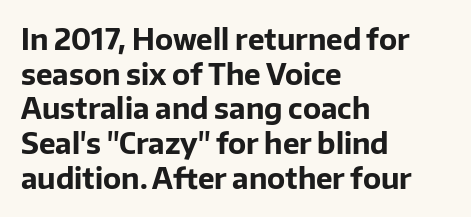
{"serif": "no", "italic": "no", "bold": "yes", "weight": "bold", "width": "normal", "stroke_contrast": "low", "x_height": "medium", "monospaced": "no", "underline": "no", "align": "left", "line_spacing_ratio": 1.24, "letter_spacing": "normal", "letter_spacing_em": 0.0, "glyph_px": 28}
